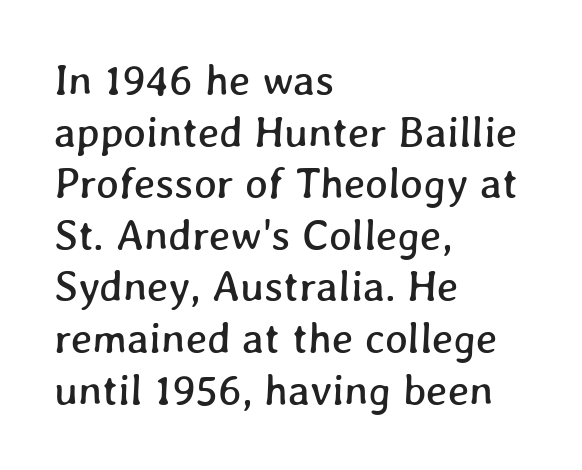
The image shows 43 px text type; set left-aligned, line spacing 1.2x, normal letter spacing, not underlined; low stroke contrast and a medium x-height.
